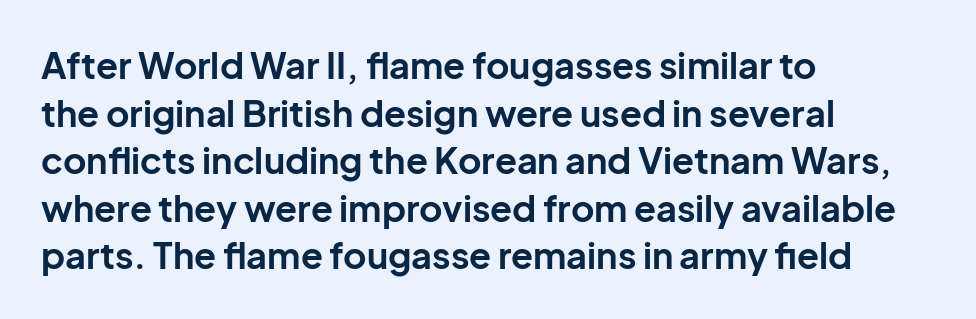
Q: Is the text bold? A: Yes.
Q: Is the text italic (slanted)? A: No, it is upright.
Q: Is the typeface a serif or a sans-serif typeface? A: Sans-serif.
Q: Is the text underlined? A: No.
Q: How is the paragraph aligned? A: Left-aligned.
Q: Is the spacing between letters normal or unusually wide? A: Normal.
Q: Is the spacing between lines tight, normal or loose? A: Normal.
Q: Width (condensed, normal, or wide)? A: Normal.
Q: Stroke contrast? A: Low.
Q: x-height? A: Medium.
Q: Monospaced? A: No.
